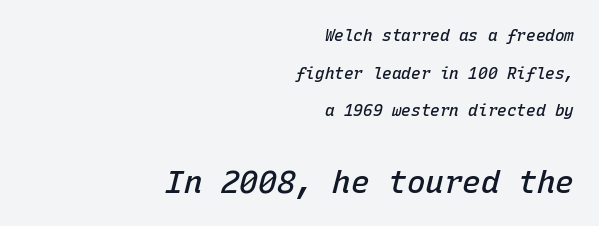
Successive baselines arrive slowly, with a big drop between each. Scale increases going downward across the two blocks. In CSS terms this would be text-align: right. Caption: standard tracking, unaltered.
